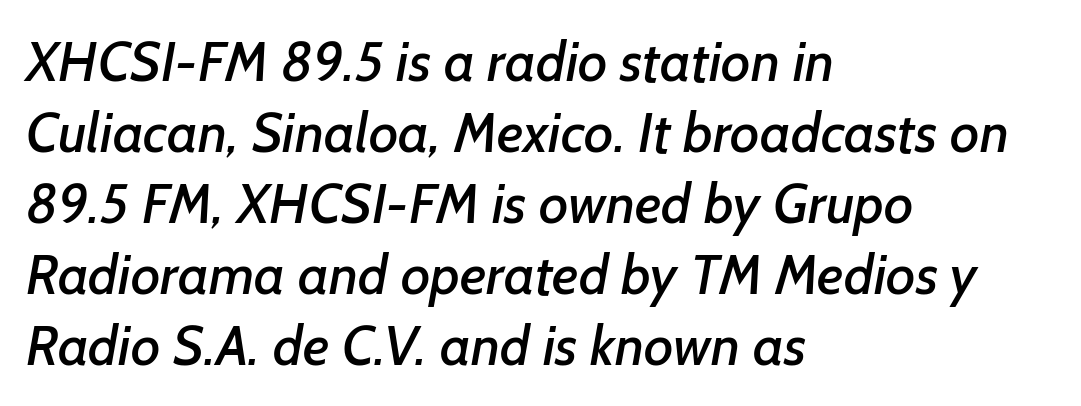
{"serif": "no", "width": "normal", "stroke_contrast": "low", "x_height": "medium", "monospaced": "no", "underline": "no", "align": "left", "line_spacing": "normal", "line_spacing_ratio": 1.27, "letter_spacing": "normal", "letter_spacing_em": 0.0, "glyph_px": 56}
